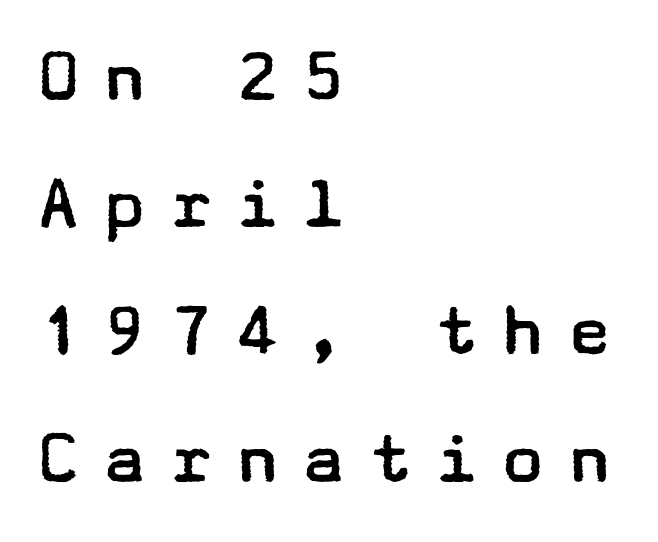
{"serif": "no", "italic": "no", "bold": "no", "weight": "regular", "width": "wide", "stroke_contrast": "low", "x_height": "medium", "underline": "no", "align": "left", "line_spacing": "normal", "line_spacing_ratio": 1.61, "letter_spacing": "wide", "letter_spacing_em": 0.24, "glyph_px": 79}
